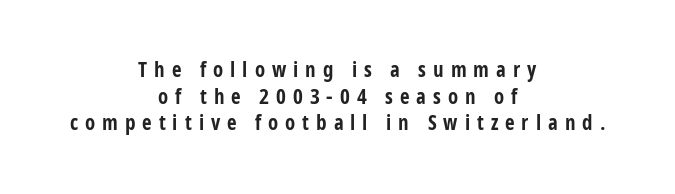
Q: Is the text bold? A: Yes.
Q: Is the text italic (slanted)? A: No, it is upright.
Q: Is the text underlined? A: No.
Q: How is the paragraph aligned? A: Centered.
Q: Is the spacing between letters normal or unusually wide? A: Unusually wide.
Q: Is the spacing between lines tight, normal or loose? A: Normal.
